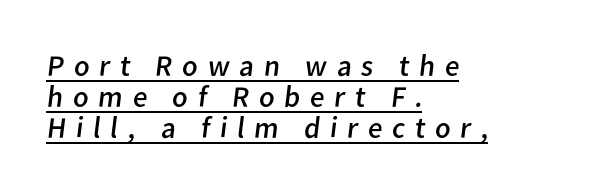
{"serif": "no", "bold": "no", "weight": "regular", "width": "normal", "stroke_contrast": "low", "x_height": "medium", "monospaced": "no", "underline": "yes", "align": "left", "line_spacing": "tight", "line_spacing_ratio": 1.04, "letter_spacing": "wide", "letter_spacing_em": 0.32, "glyph_px": 30}
